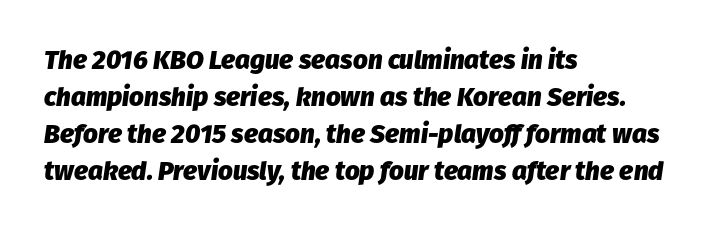
{"italic": "yes", "lean": "right", "slant_degrees": 8, "bold": "yes", "underline": "no", "align": "left", "line_spacing": "normal", "line_spacing_ratio": 1.42, "letter_spacing": "normal", "letter_spacing_em": 0.0, "glyph_px": 26}
